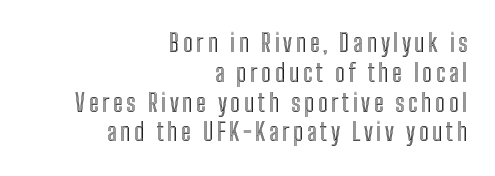
Q: Is the text italic (slanted)? A: No, it is upright.
Q: Is the text underlined? A: No.
Q: How is the paragraph aligned? A: Right-aligned.
